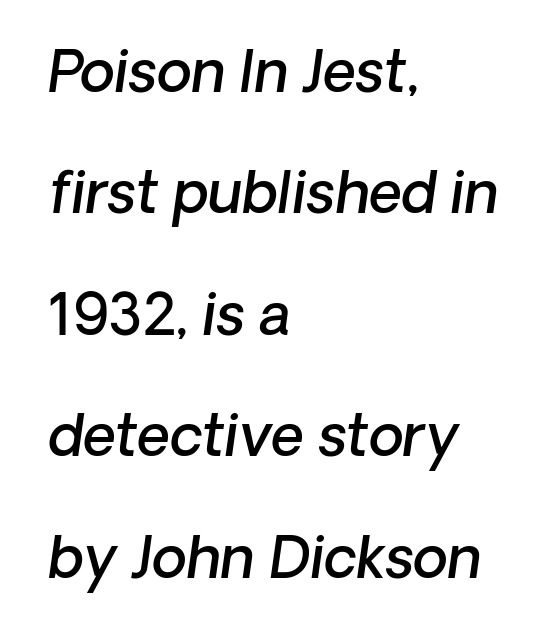
The image shows 57 px semibold type, italic (leaning right); set left-aligned, loose line spacing (2.13x), normal letter spacing, not underlined; low stroke contrast and a medium x-height.
